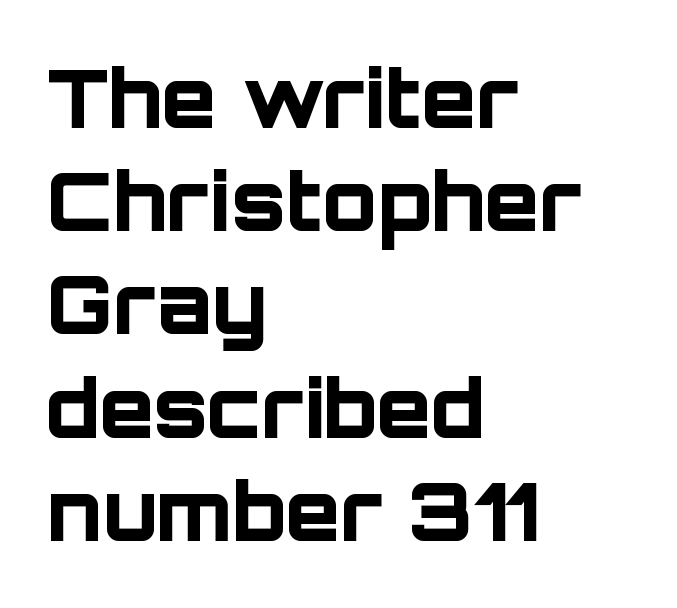
{"serif": "no", "italic": "no", "bold": "yes", "weight": "bold", "width": "normal", "stroke_contrast": "low", "x_height": "large", "monospaced": "no", "underline": "no", "align": "left", "line_spacing": "normal", "line_spacing_ratio": 1.29, "letter_spacing": "normal", "letter_spacing_em": 0.0, "glyph_px": 80}
